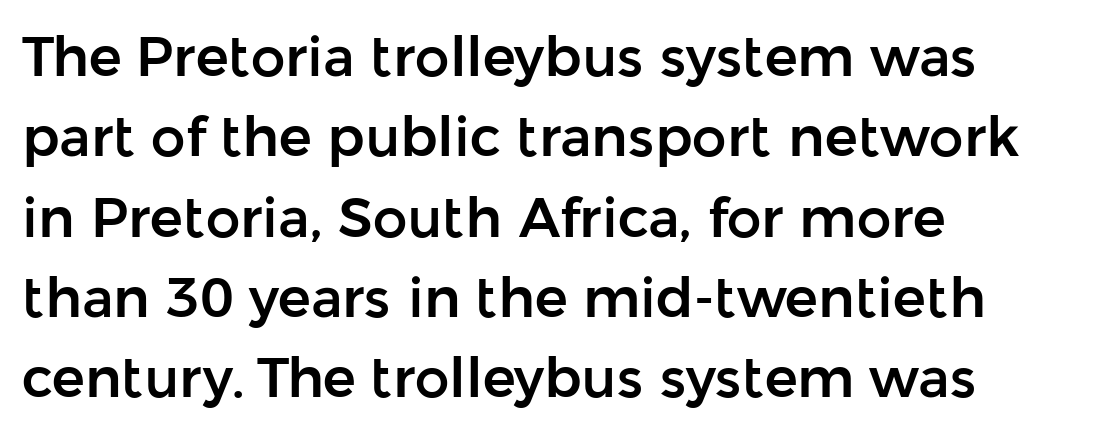
The image shows 55 px sans-serif type, upright; set left-aligned, normal line spacing (1.46x), normal letter spacing, not underlined; low stroke contrast and a medium x-height.
